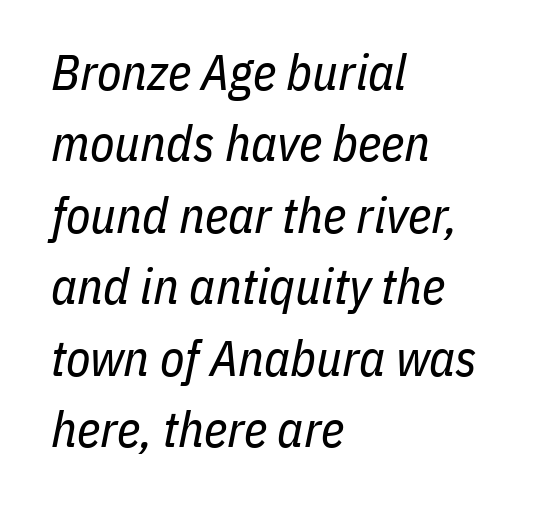
Vertically, the passage feels balanced, rows spaced as you'd expect. The cut favours lightness, reaching ordinary text weight at its darkest. Has an underline been added? It has not. Style check: oblique. Horizontal alignment here is leftward, the default for most running prose.
